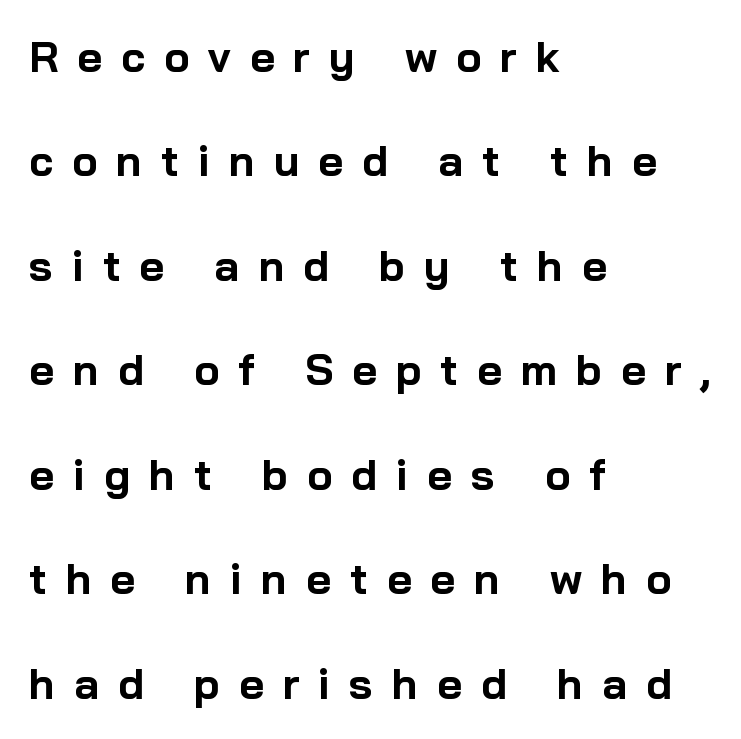
{"serif": "no", "italic": "no", "bold": "yes", "weight": "bold", "width": "normal", "stroke_contrast": "low", "x_height": "medium", "monospaced": "no", "underline": "no", "align": "left", "line_spacing": "loose", "line_spacing_ratio": 2.43, "letter_spacing": "wide", "letter_spacing_em": 0.44, "glyph_px": 43}
